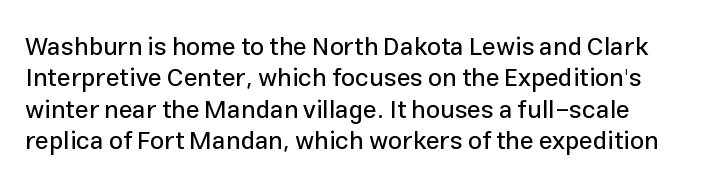
The image shows 25 px text type, upright; set normal line spacing (1.26x), normal letter spacing, not underlined.
